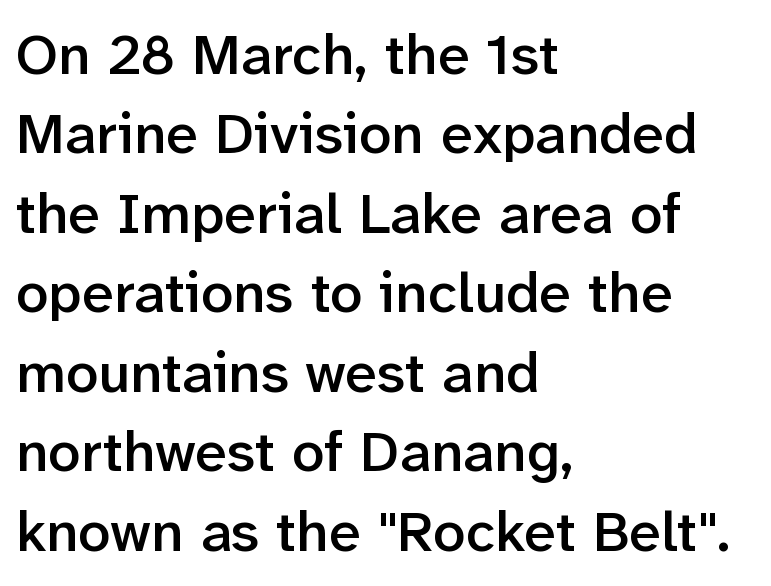
The lettering stays uniformly vertical, giving the passage a roman look. The paragraph shown leans on its left margin. Do the characters align in a grid? No, the font is proportional. How would I describe the line gaps? Plain and ordinary. Decoration check: the copy has no underline.
